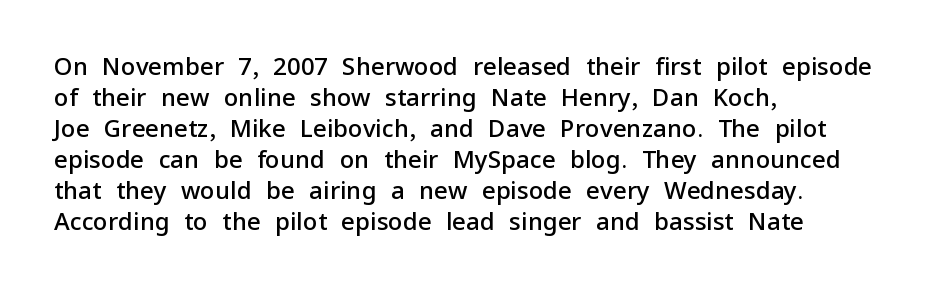
The image shows 24 px text type, upright; set left-aligned, normal line spacing (1.29x), normal letter spacing, not underlined.
